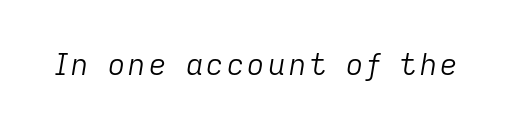
Italic? Definitely — the glyphs are oblique. Unmarked baselines from the first word to the last. The passage shown is typed in a proportional face where columns would drift. No heavy texture on the line: the type isn't bold.
